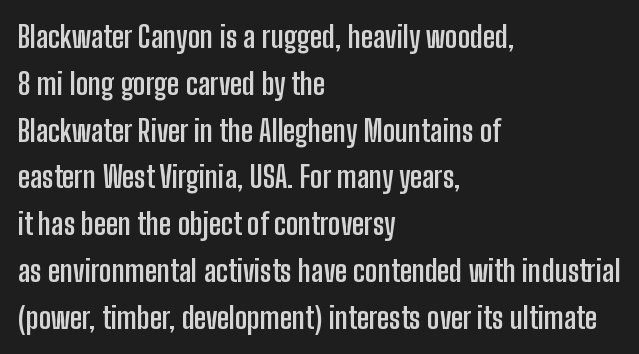
{"serif": "no", "italic": "no", "bold": "yes", "weight": "semibold", "width": "condensed", "stroke_contrast": "low", "x_height": "medium", "monospaced": "no", "underline": "no", "align": "left", "line_spacing": "normal", "line_spacing_ratio": 1.56, "letter_spacing": "normal", "letter_spacing_em": 0.0, "glyph_px": 30}
